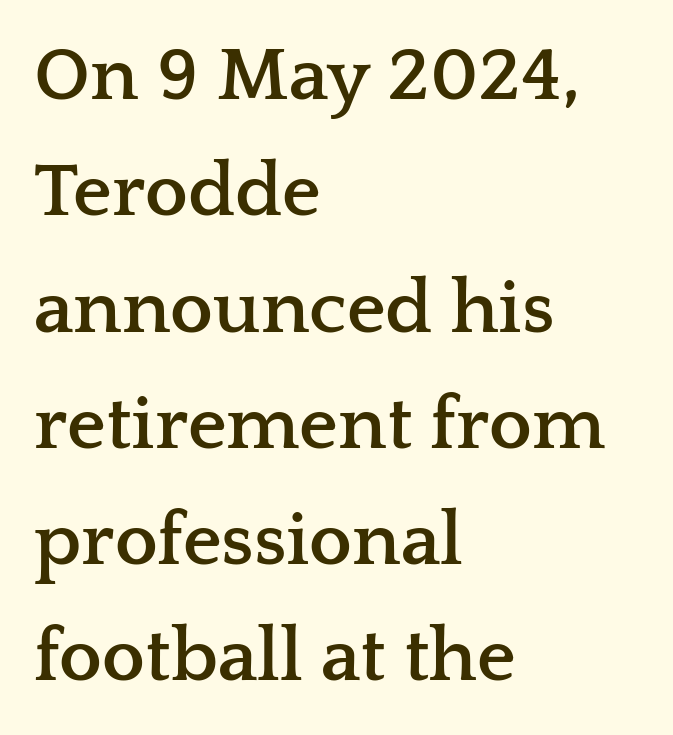
{"serif": "yes", "italic": "no", "bold": "yes", "weight": "semibold", "width": "wide", "stroke_contrast": "low", "x_height": "medium", "monospaced": "no", "underline": "no", "align": "left", "line_spacing": "normal", "line_spacing_ratio": 1.53, "letter_spacing": "normal", "letter_spacing_em": 0.0, "glyph_px": 76}
